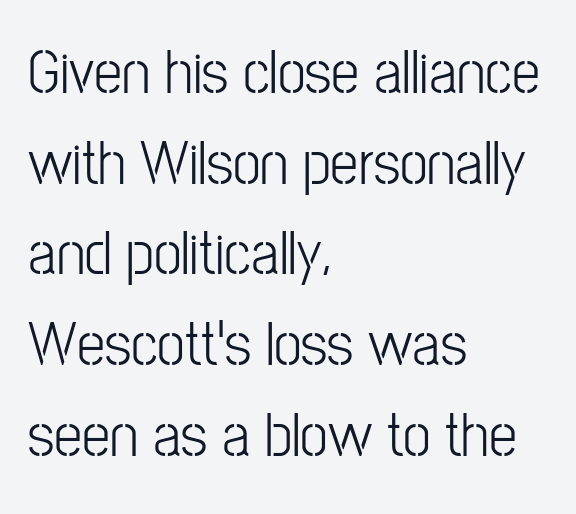
This sample has the flowing, uneven cadence of proportional lettering. How are the letters spaced? Ordinarily, with no added tracking. A normal amount of white space separates one row of letters from the next. No extra ink here — the face is not bold. The words here are not underlined. The face used here is a sans, in the tradition of grotesques and geometrics.
